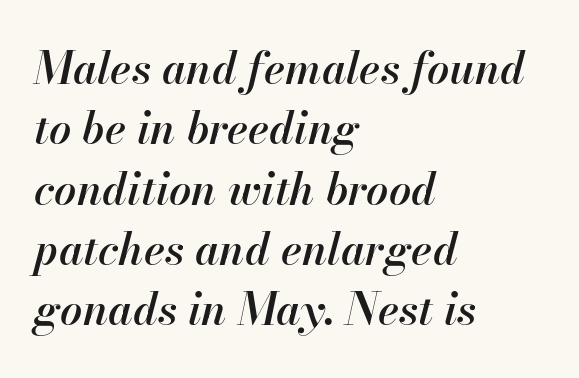
Q: Is the text bold? A: Semi-bold.
Q: Is the text italic (slanted)? A: Yes, it leans right by about 13 degrees.
Q: Is the text underlined? A: No.
Q: How is the paragraph aligned? A: Left-aligned.
Q: Is the spacing between letters normal or unusually wide? A: Normal.
Q: Is the spacing between lines tight, normal or loose? A: Normal.
Q: Width (condensed, normal, or wide)? A: Normal.
Q: Stroke contrast? A: High.
Q: x-height? A: Small.
Q: Monospaced? A: No.
